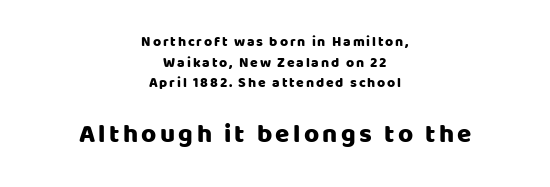
{"italic": "no", "underline": "no", "align": "center", "line_spacing": "normal", "line_spacing_ratio": 1.47, "larger_block": "second", "size_ratio": 1.86, "glyph_px": 26}
